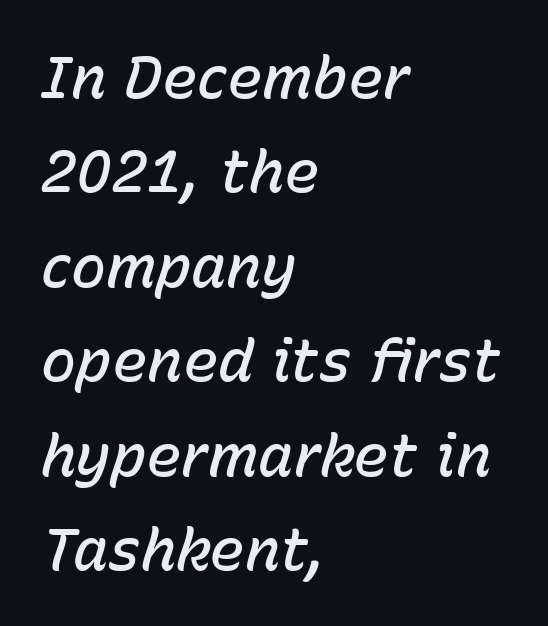
The image shows 59 px semibold type, italic (leaning right); set left-aligned, normal line spacing (1.6x), normal letter spacing, not underlined; low stroke contrast and a medium x-height.
